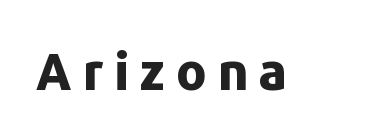
{"serif": "no", "italic": "no", "bold": "yes", "weight": "bold", "width": "normal", "stroke_contrast": "low", "x_height": "medium", "monospaced": "no", "underline": "no", "letter_spacing": "wide", "letter_spacing_em": 0.22, "glyph_px": 51}
